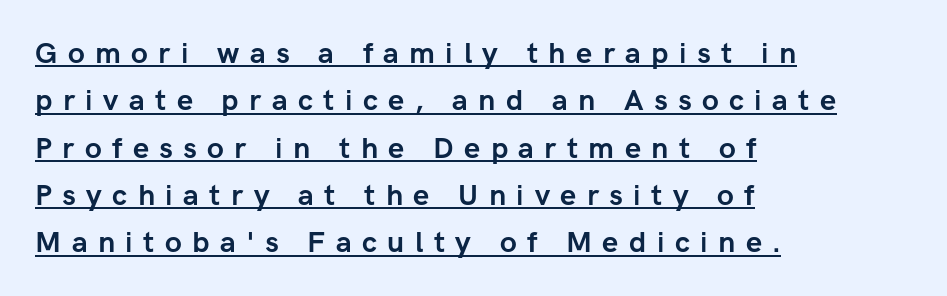
Q: Is the text bold? A: Yes.
Q: Is the text italic (slanted)? A: No, it is upright.
Q: Is the typeface a serif or a sans-serif typeface? A: Sans-serif.
Q: Is the text underlined? A: Yes.
Q: How is the paragraph aligned? A: Left-aligned.
Q: Is the spacing between letters normal or unusually wide? A: Unusually wide.
Q: Is the spacing between lines tight, normal or loose? A: Normal.
Q: Width (condensed, normal, or wide)? A: Normal.
Q: Stroke contrast? A: Low.
Q: x-height? A: Medium.
Q: Monospaced? A: No.
